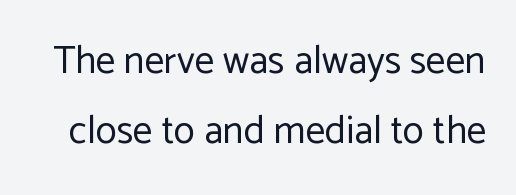
{"serif": "no", "italic": "no", "bold": "no", "weight": "regular", "width": "normal", "stroke_contrast": "low", "x_height": "medium", "monospaced": "no", "underline": "no", "line_spacing_ratio": 1.79, "letter_spacing": "normal", "letter_spacing_em": 0.0, "glyph_px": 39}
